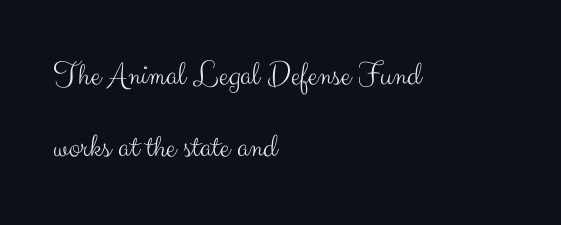
Widely set lines give the paragraph a tall, airy silhouette. The space directly below the letters is spotless. Line starts are locked; line ends wander. The line texture is even and compact thanks to regular tracking. Regarding serifs, this sample does without them. Stroke mass is kept to a normal reading level or below.
